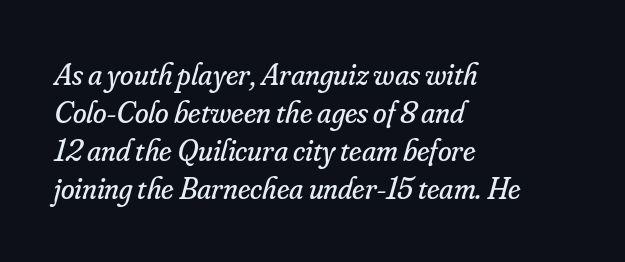
Q: Is the text bold? A: No.
Q: Is the text italic (slanted)? A: Yes, it leans right by about 16 degrees.
Q: Is the typeface a serif or a sans-serif typeface? A: Serif.
Q: Is the text underlined? A: No.
Q: How is the paragraph aligned? A: Left-aligned.
Q: Is the spacing between letters normal or unusually wide? A: Normal.
Q: Width (condensed, normal, or wide)? A: Normal.
Q: Stroke contrast? A: Low.
Q: x-height? A: Small.
Q: Monospaced? A: No.
